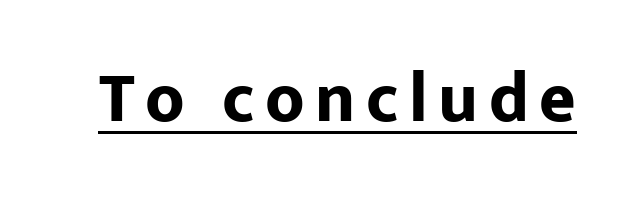
The image shows 70 px bold sans-serif type, upright; set underlined; low stroke contrast and a medium x-height.
